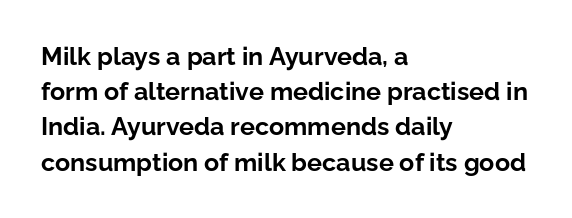
Q: Is the text bold? A: Yes.
Q: Is the text italic (slanted)? A: No, it is upright.
Q: Is the text underlined? A: No.
Q: How is the paragraph aligned? A: Left-aligned.
Q: Is the spacing between letters normal or unusually wide? A: Normal.
Q: Is the spacing between lines tight, normal or loose? A: Normal.
